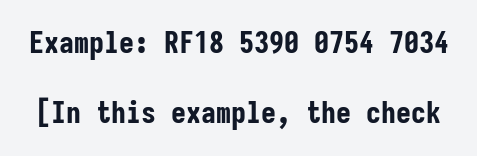
{"serif": "no", "italic": "no", "bold": "yes", "weight": "bold", "width": "condensed", "stroke_contrast": "low", "x_height": "medium", "monospaced": "yes", "underline": "no", "line_spacing": "loose", "line_spacing_ratio": 2.32, "letter_spacing": "normal", "letter_spacing_em": 0.0, "glyph_px": 30}
